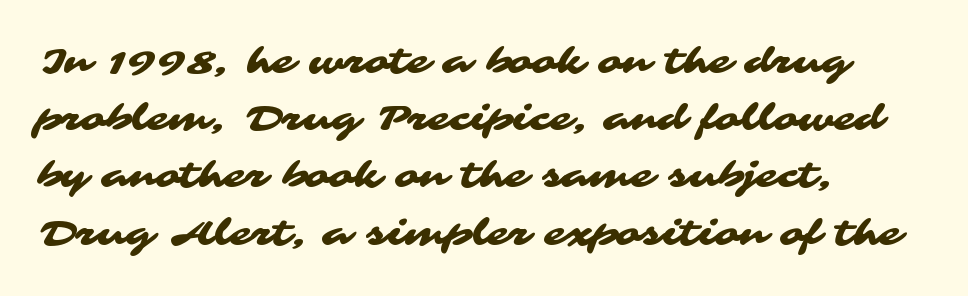
{"serif": "no", "width": "wide", "stroke_contrast": "medium", "x_height": "medium", "monospaced": "no", "underline": "no", "align": "left", "line_spacing": "normal", "line_spacing_ratio": 1.59, "letter_spacing": "normal", "letter_spacing_em": 0.0, "glyph_px": 36}
